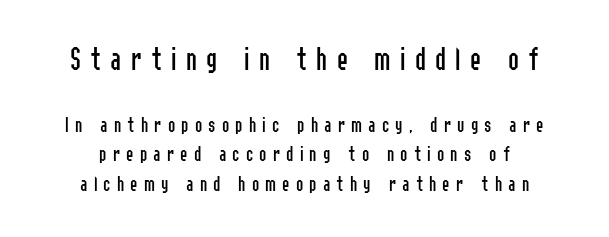
Q: Is the text bold? A: No.
Q: Is the text italic (slanted)? A: No, it is upright.
Q: Is the typeface a serif or a sans-serif typeface? A: Sans-serif.
Q: Is the text underlined? A: No.
Q: Is the spacing between letters normal or unusually wide? A: Unusually wide.
Q: Is the spacing between lines tight, normal or loose? A: Normal.
Q: Which block of text is set in a larger size, the first (top) or the second (bottom)? A: The first (top) one.
Q: Width (condensed, normal, or wide)? A: Condensed.
Q: Stroke contrast? A: Low.
Q: x-height? A: Medium.
Q: Monospaced? A: No.
